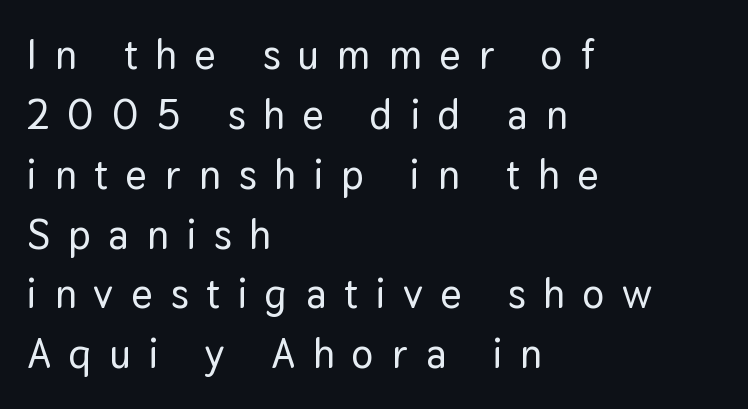
The image shows 41 px sans-serif type, upright; set left-aligned, normal line spacing (1.46x), unusually wide letter spacing (+0.44 em), not underlined; low stroke contrast and a medium x-height.
